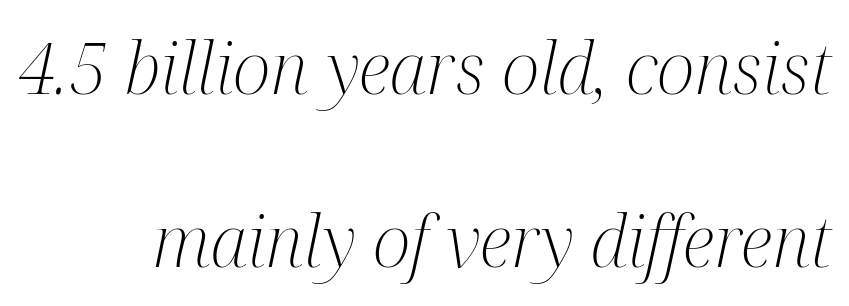
Q: Is the text bold? A: No.
Q: Is the text italic (slanted)? A: Yes, it leans right by about 12 degrees.
Q: Is the typeface a serif or a sans-serif typeface? A: Serif.
Q: Is the text underlined? A: No.
Q: How is the paragraph aligned? A: Right-aligned.
Q: Is the spacing between letters normal or unusually wide? A: Normal.
Q: Is the spacing between lines tight, normal or loose? A: Loose.
Q: Width (condensed, normal, or wide)? A: Condensed.
Q: Stroke contrast? A: Medium.
Q: x-height? A: Medium.
Q: Monospaced? A: No.
